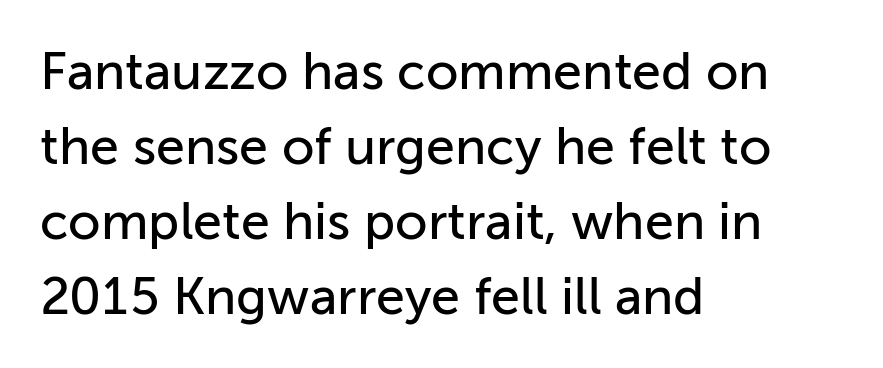
{"serif": "no", "italic": "no", "width": "normal", "stroke_contrast": "low", "x_height": "medium", "monospaced": "no", "underline": "no", "align": "left", "line_spacing": "normal", "line_spacing_ratio": 1.44, "letter_spacing": "normal", "letter_spacing_em": 0.0, "glyph_px": 52}
